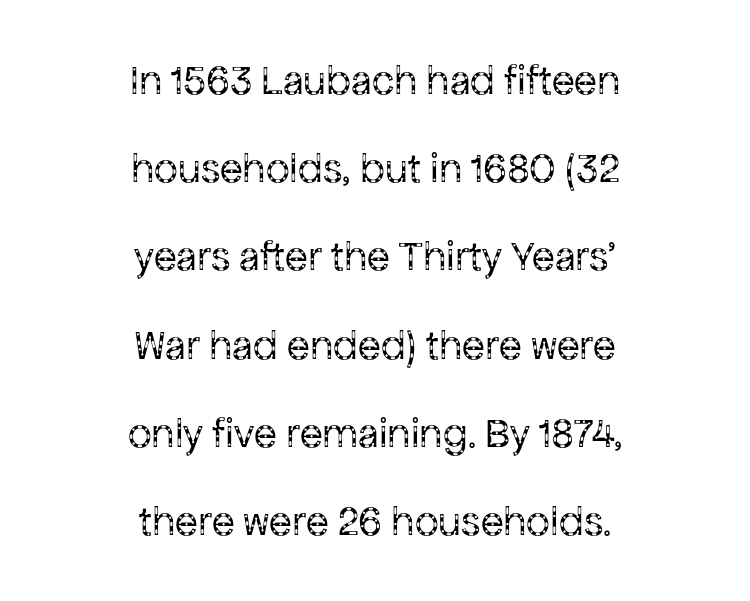
Casual observation: everything's sitting right in the middle. Upright lettering throughout. Stroke thickness stays within the range of a standard reading face or lighter. Character widths vary here, with narrow letters taking less room than wide ones. Leading is clearly above the norm, producing a sparse column. Nothing sits at the stroke ends, so this counts as sans-serif.
